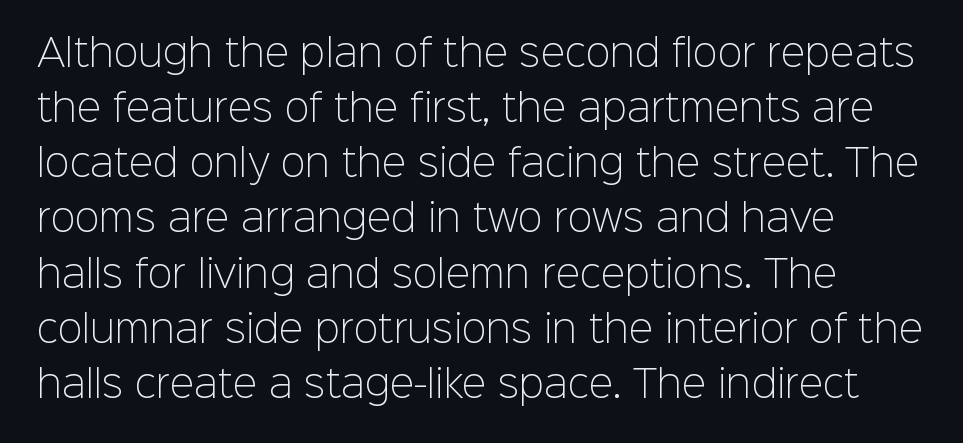
If you drew a ruler down the left edge, every line would touch it. Tracking here is standard; glyphs follow each other at the usual distance. Is there any slant? The stems are plumb. If you measured baseline to baseline, you'd find a middling distance.
